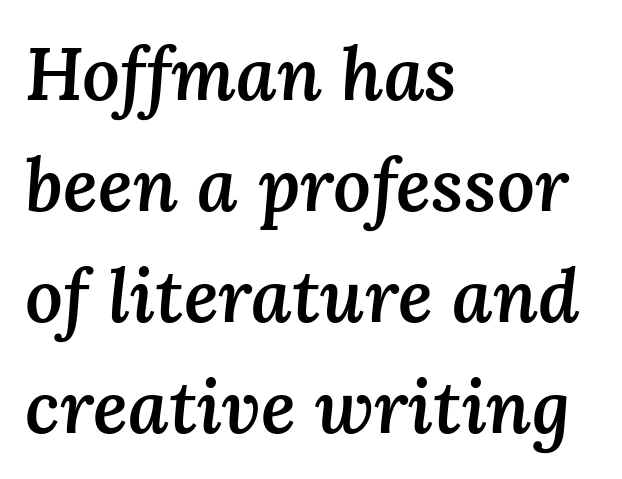
Q: Is the text bold? A: Semi-bold.
Q: Is the text italic (slanted)? A: Yes, it leans right by about 3 degrees.
Q: Is the text underlined? A: No.
Q: How is the paragraph aligned? A: Left-aligned.
Q: Is the spacing between letters normal or unusually wide? A: Normal.
Q: Is the spacing between lines tight, normal or loose? A: Normal.
Q: Width (condensed, normal, or wide)? A: Normal.
Q: Stroke contrast? A: Medium.
Q: x-height? A: Medium.
Q: Monospaced? A: No.
